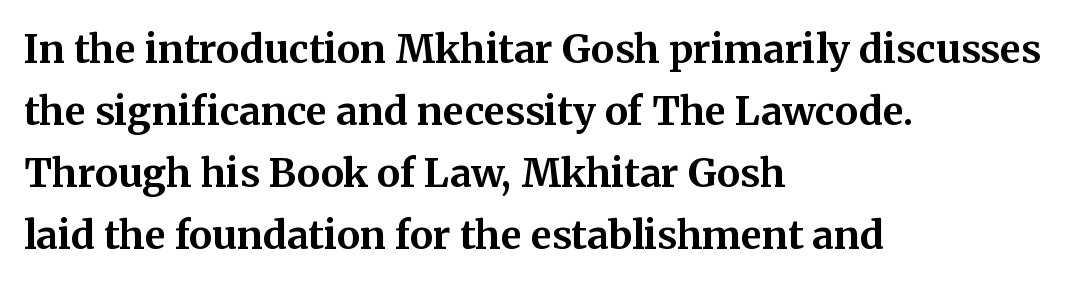
The image shows 39 px bold serif type, upright; set left-aligned, normal line spacing (1.59x), normal letter spacing, not underlined; medium stroke contrast and a medium x-height.
